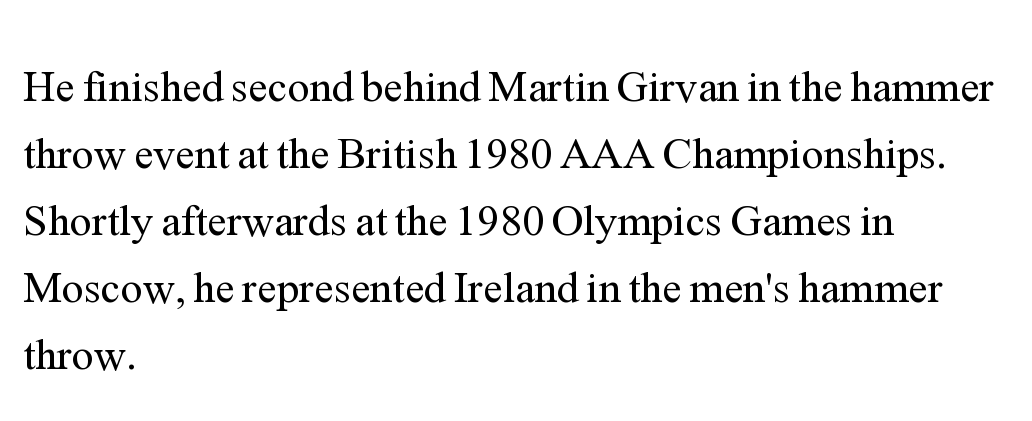
The image shows 44 px regular-weight serif type, upright; set left-aligned, normal line spacing (1.52x), normal letter spacing, not underlined; medium stroke contrast and a medium x-height.
